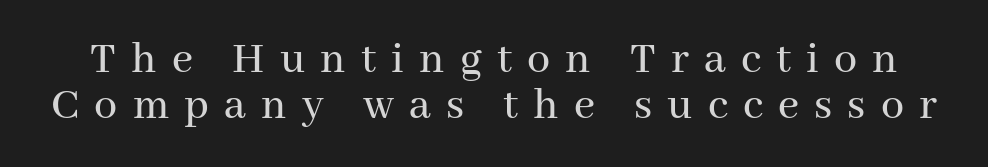
Leading: reduced. Vertical strokes here are truly vertical. Character widths vary here, with narrow letters taking less room than wide ones. The face used here is seriffed, in the tradition of book romans. What stands out about the letter spacing? Its width — letters are far apart. Only glyphs here, with clear space below each row.
